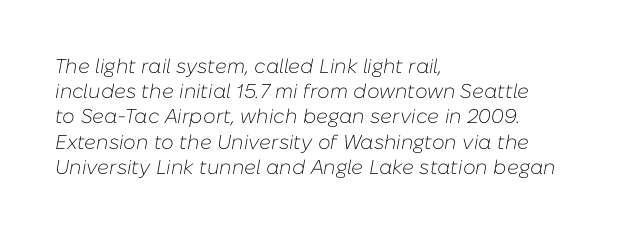
Stem width sits at or under what a default text font uses. Words float on clear page, feet unadorned. The passage is arranged the way most books set body copy — flush left. The rows are spaced the way most documents space them.
